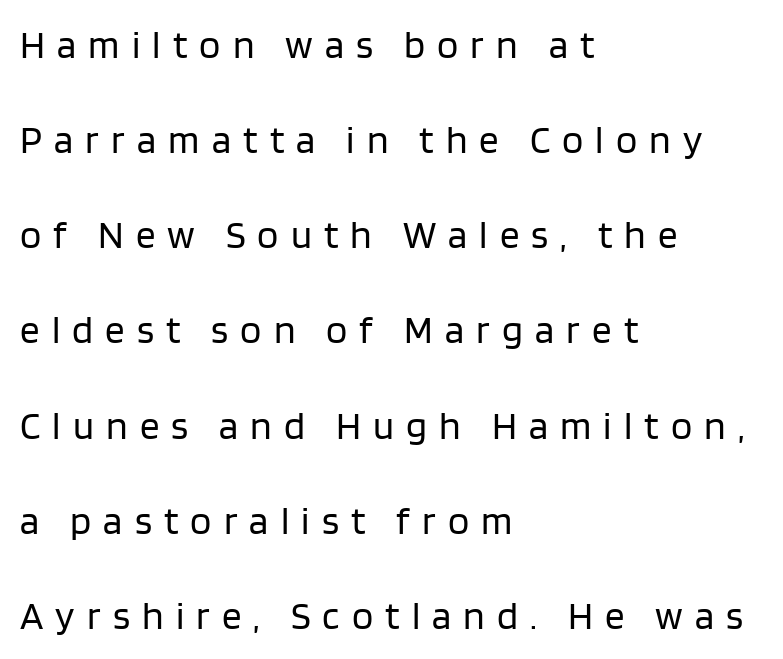
{"serif": "no", "italic": "no", "bold": "no", "weight": "regular", "width": "normal", "stroke_contrast": "low", "x_height": "large", "monospaced": "no", "underline": "no", "align": "left", "line_spacing": "loose", "line_spacing_ratio": 2.44, "letter_spacing": "wide", "letter_spacing_em": 0.31, "glyph_px": 39}
